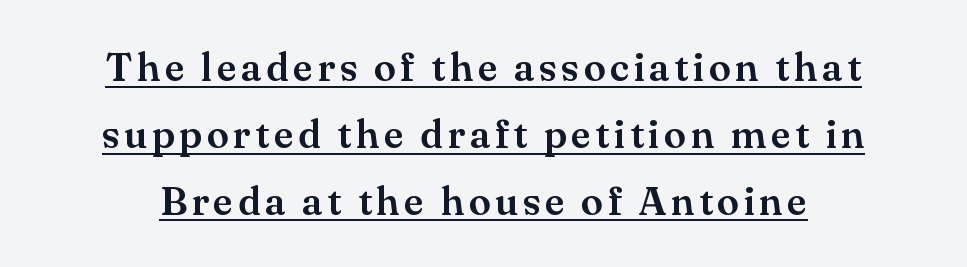
Is this a sans? No — the strokes have serifs. The face used here is proportionally spaced, like ordinary book or web type. Normally led — the rows are evenly, conventionally spaced. Posture: upright roman. Looks like someone drew a line under every word here.
